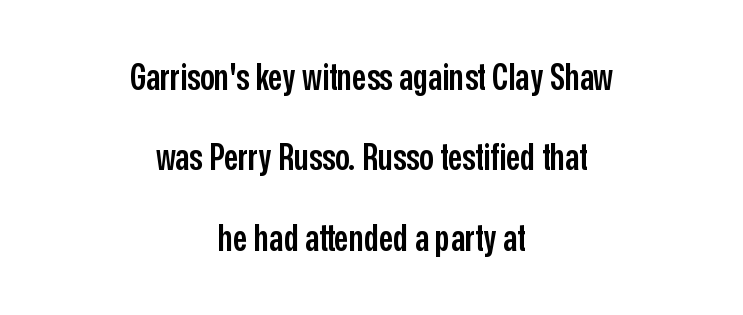
{"serif": "no", "italic": "no", "bold": "semi", "weight": "semibold", "width": "condensed", "stroke_contrast": "low", "x_height": "medium", "monospaced": "no", "underline": "no", "align": "center", "line_spacing": "loose", "line_spacing_ratio": 2.23, "letter_spacing": "normal", "letter_spacing_em": 0.0, "glyph_px": 36}
